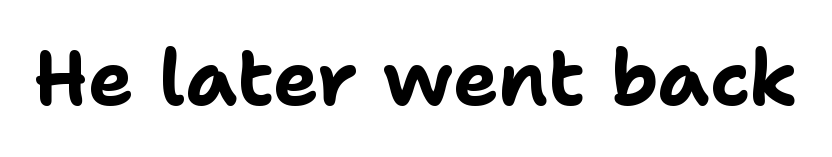
Q: Is the text bold? A: Yes.
Q: Is the text italic (slanted)? A: No, it is upright.
Q: Is the typeface a serif or a sans-serif typeface? A: Sans-serif.
Q: Is the text underlined? A: No.
Q: Is the spacing between letters normal or unusually wide? A: Normal.
Q: Width (condensed, normal, or wide)? A: Normal.
Q: Stroke contrast? A: Low.
Q: x-height? A: Medium.
Q: Monospaced? A: No.
